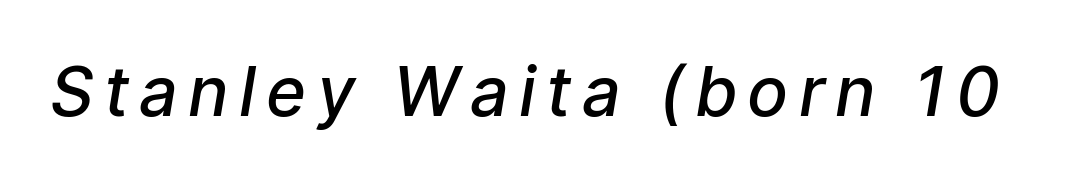
Quick note: underline off. In terms of weight, the rendering is demibold, just under bold. A typesetter would call this proportional, since set widths differ per character. Serif or sans? Sans — the stroke terminals are bare.
